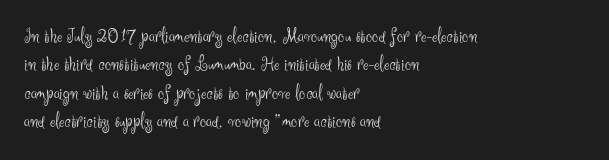
The image shows 20 px text type, upright; set left-aligned, normal line spacing (1.42x), normal letter spacing, not underlined.
